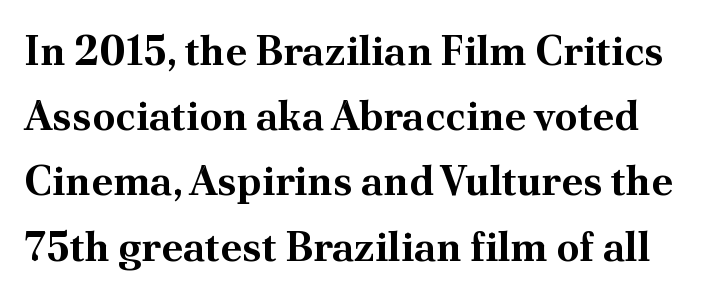
Q: Is the text bold? A: Yes.
Q: Is the text italic (slanted)? A: No, it is upright.
Q: Is the typeface a serif or a sans-serif typeface? A: Serif.
Q: Is the text underlined? A: No.
Q: Is the spacing between letters normal or unusually wide? A: Normal.
Q: Is the spacing between lines tight, normal or loose? A: Normal.
Q: Width (condensed, normal, or wide)? A: Normal.
Q: Stroke contrast? A: Medium.
Q: x-height? A: Small.
Q: Monospaced? A: No.
